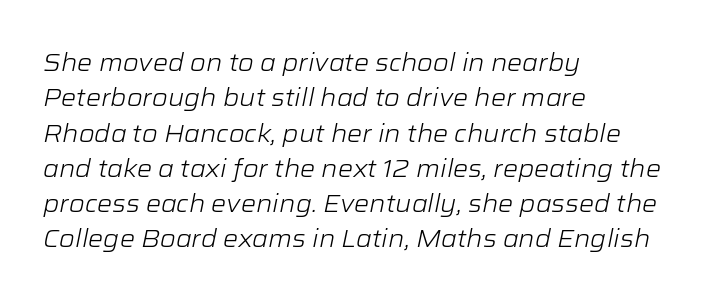
Has an underline been added? It has not. Line starts are locked; line ends wander. Spacing between characters is what you'd get straight out of the box. Observe the lean: these are italic letterforms. A quiet, ordinary-to-light weight characterises the typeface. Quick note: interline space is typical.
